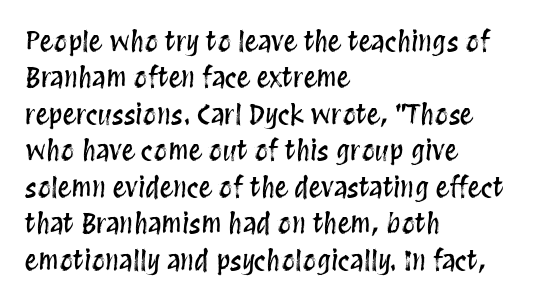
{"italic": "no", "underline": "no", "align": "left", "line_spacing": "normal", "line_spacing_ratio": 1.35, "letter_spacing": "normal", "letter_spacing_em": 0.0, "glyph_px": 27}
